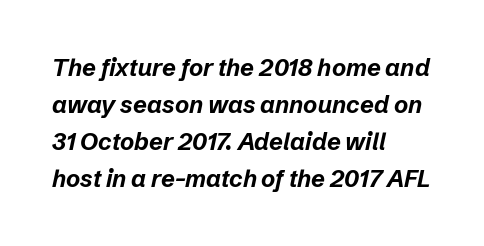
The whole block is typeset with a tilt. Quick note: interline space is typical. This sample is left-justified, so line endings fall wherever the words run out. Typesetter's note: full bold, strokes at maximum text heaviness. The passage shown has conventional tracking throughout.
